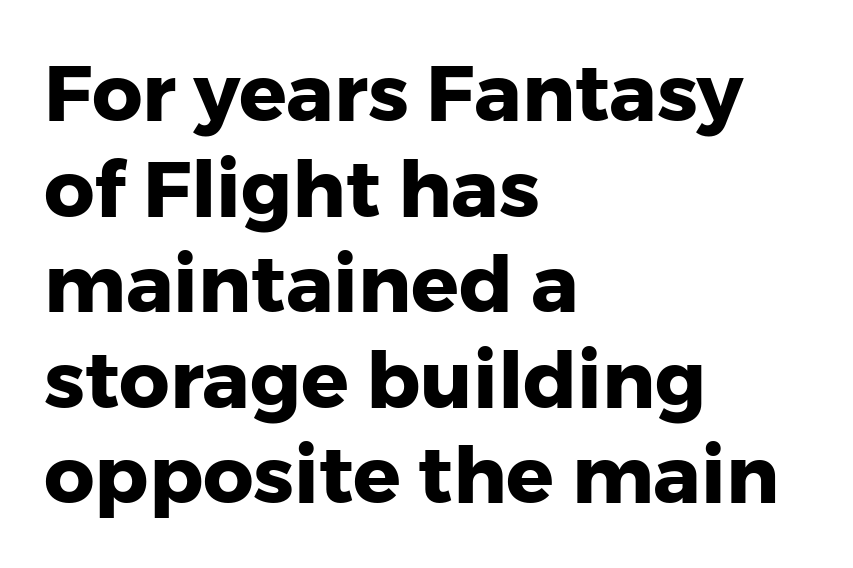
The image shows 79 px heavy sans-serif type, upright; set left-aligned, line spacing 1.21x, normal letter spacing, not underlined; low stroke contrast and a medium x-height.
